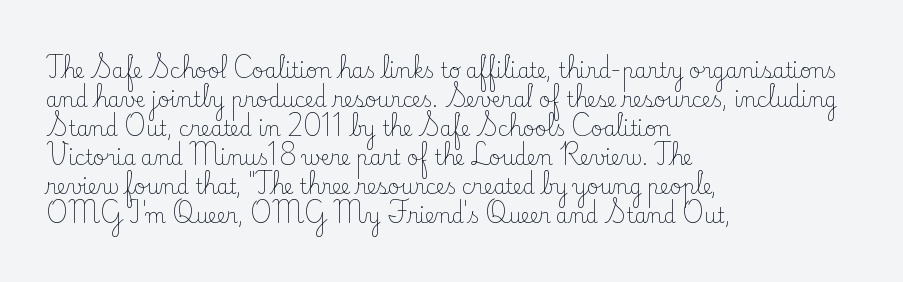
Q: Is the text bold? A: No.
Q: Is the text italic (slanted)? A: No, it is upright.
Q: Is the text underlined? A: No.
Q: How is the paragraph aligned? A: Left-aligned.
Q: Is the spacing between letters normal or unusually wide? A: Normal.
Q: Is the spacing between lines tight, normal or loose? A: Normal.
